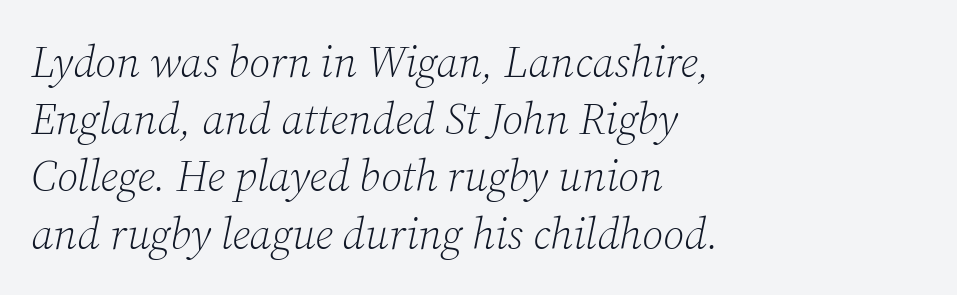
Q: Is the text bold? A: No.
Q: Is the text italic (slanted)? A: Yes, it leans right by about 12 degrees.
Q: Is the typeface a serif or a sans-serif typeface? A: Serif.
Q: Is the text underlined? A: No.
Q: How is the paragraph aligned? A: Left-aligned.
Q: Is the spacing between letters normal or unusually wide? A: Normal.
Q: Is the spacing between lines tight, normal or loose? A: Normal.
Q: Width (condensed, normal, or wide)? A: Normal.
Q: Stroke contrast? A: Low.
Q: x-height? A: Medium.
Q: Monospaced? A: No.
